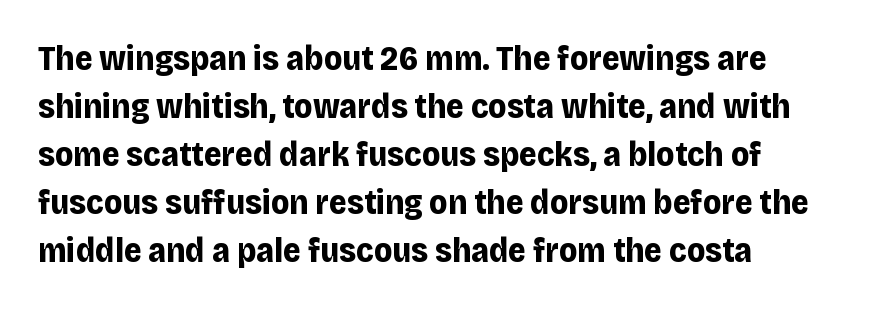
Q: Is the text bold? A: Yes.
Q: Is the text italic (slanted)? A: No, it is upright.
Q: Is the typeface a serif or a sans-serif typeface? A: Sans-serif.
Q: Is the text underlined? A: No.
Q: How is the paragraph aligned? A: Left-aligned.
Q: Is the spacing between letters normal or unusually wide? A: Normal.
Q: Is the spacing between lines tight, normal or loose? A: Normal.
Q: Width (condensed, normal, or wide)? A: Normal.
Q: Stroke contrast? A: Low.
Q: x-height? A: Large.
Q: Monospaced? A: No.
